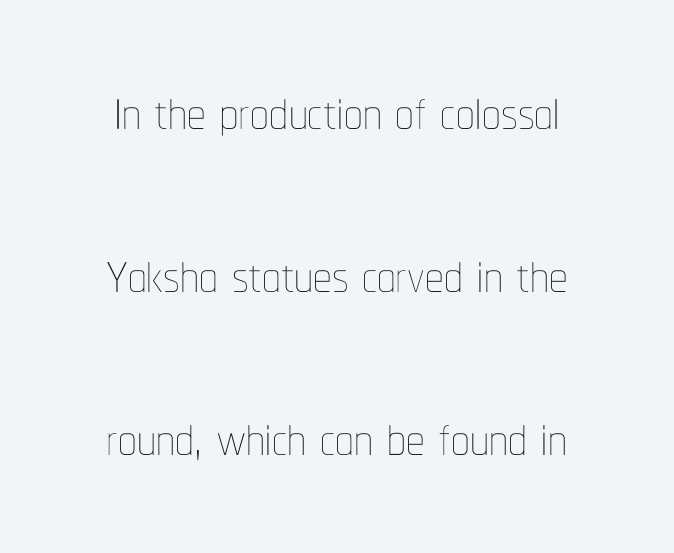
Q: Is the text bold? A: No.
Q: Is the text italic (slanted)? A: No, it is upright.
Q: Is the text underlined? A: No.
Q: How is the paragraph aligned? A: Centered.
Q: Is the spacing between letters normal or unusually wide? A: Normal.
Q: Is the spacing between lines tight, normal or loose? A: Loose.
Q: Width (condensed, normal, or wide)? A: Condensed.
Q: Stroke contrast? A: Low.
Q: x-height? A: Medium.
Q: Monospaced? A: No.
